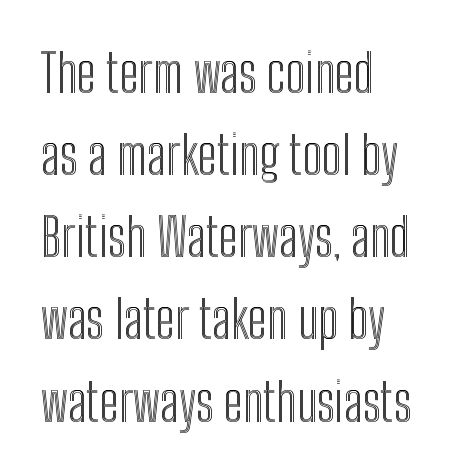
{"italic": "no", "width": "condensed", "x_height": "medium", "monospaced": "no", "underline": "no", "align": "left", "line_spacing": "normal", "line_spacing_ratio": 1.58, "letter_spacing": "normal", "letter_spacing_em": 0.0, "glyph_px": 52}
